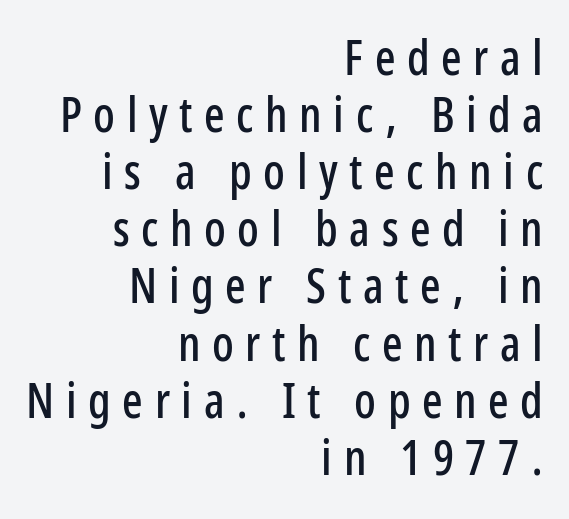
Q: Is the text italic (slanted)? A: No, it is upright.
Q: Is the typeface a serif or a sans-serif typeface? A: Sans-serif.
Q: Is the text underlined? A: No.
Q: How is the paragraph aligned? A: Right-aligned.
Q: Is the spacing between letters normal or unusually wide? A: Unusually wide.
Q: Width (condensed, normal, or wide)? A: Condensed.
Q: Stroke contrast? A: Low.
Q: x-height? A: Medium.
Q: Monospaced? A: No.
